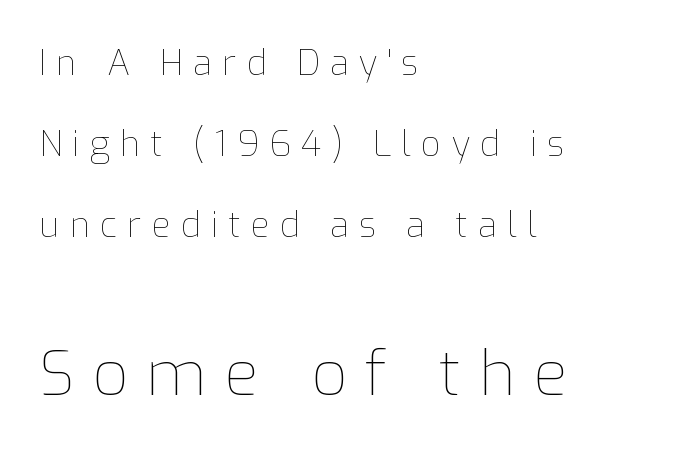
{"italic": "no", "bold": "no", "weight": "thin", "width": "normal", "stroke_contrast": "low", "x_height": "medium", "monospaced": "no", "underline": "no", "align": "left", "line_spacing": "loose", "line_spacing_ratio": 2.32, "letter_spacing": "wide", "letter_spacing_em": 0.29, "larger_block": "second", "size_ratio": 1.77, "glyph_px": 62}
